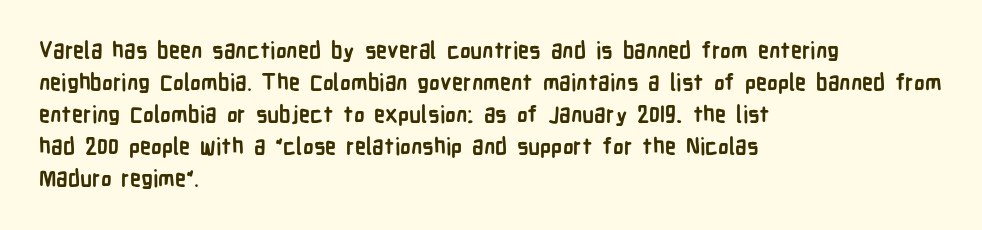
Q: Is the text bold? A: Yes.
Q: Is the text italic (slanted)? A: No, it is upright.
Q: Is the text underlined? A: No.
Q: How is the paragraph aligned? A: Left-aligned.
Q: Is the spacing between letters normal or unusually wide? A: Normal.
Q: Is the spacing between lines tight, normal or loose? A: Normal.
